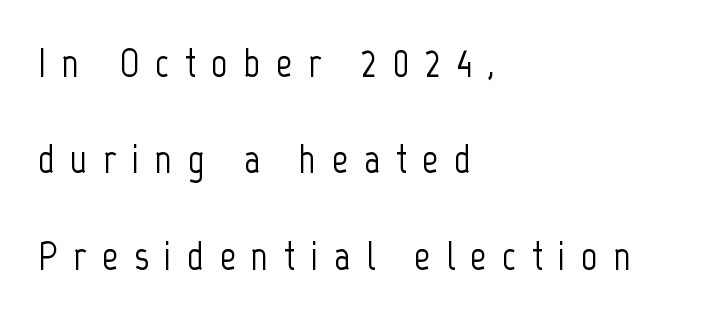
Q: Is the text italic (slanted)? A: No, it is upright.
Q: Is the typeface a serif or a sans-serif typeface? A: Sans-serif.
Q: Is the text underlined? A: No.
Q: How is the paragraph aligned? A: Left-aligned.
Q: Is the spacing between letters normal or unusually wide? A: Unusually wide.
Q: Is the spacing between lines tight, normal or loose? A: Loose.
Q: Width (condensed, normal, or wide)? A: Condensed.
Q: Stroke contrast? A: Low.
Q: x-height? A: Medium.
Q: Monospaced? A: No.
